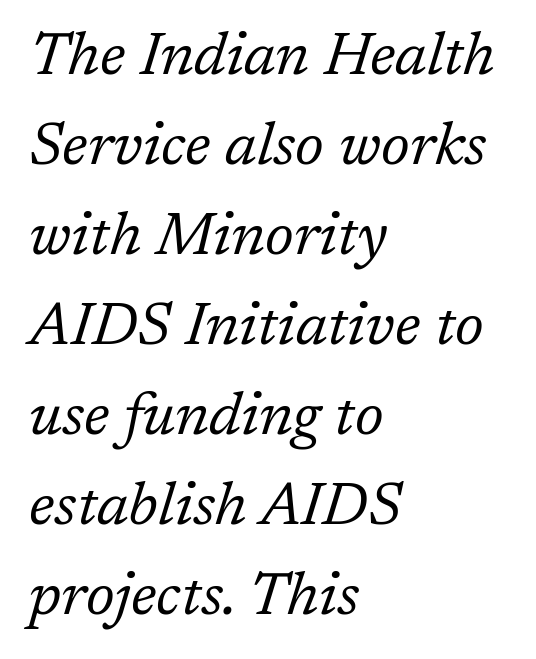
Q: Is the text bold? A: No.
Q: Is the text italic (slanted)? A: Yes, it leans right by about 17 degrees.
Q: Is the typeface a serif or a sans-serif typeface? A: Serif.
Q: Is the text underlined? A: No.
Q: How is the paragraph aligned? A: Left-aligned.
Q: Is the spacing between letters normal or unusually wide? A: Normal.
Q: Is the spacing between lines tight, normal or loose? A: Normal.
Q: Width (condensed, normal, or wide)? A: Normal.
Q: Stroke contrast? A: Low.
Q: x-height? A: Medium.
Q: Monospaced? A: No.
